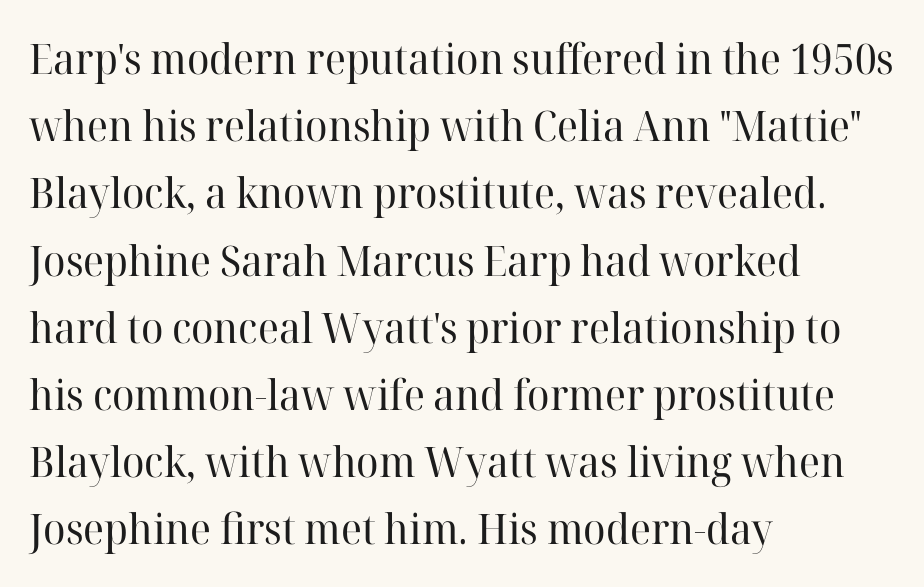
Q: Is the text bold? A: No.
Q: Is the text italic (slanted)? A: No, it is upright.
Q: Is the typeface a serif or a sans-serif typeface? A: Serif.
Q: Is the text underlined? A: No.
Q: How is the paragraph aligned? A: Left-aligned.
Q: Is the spacing between letters normal or unusually wide? A: Normal.
Q: Is the spacing between lines tight, normal or loose? A: Normal.
Q: Width (condensed, normal, or wide)? A: Normal.
Q: Stroke contrast? A: High.
Q: x-height? A: Medium.
Q: Monospaced? A: No.
